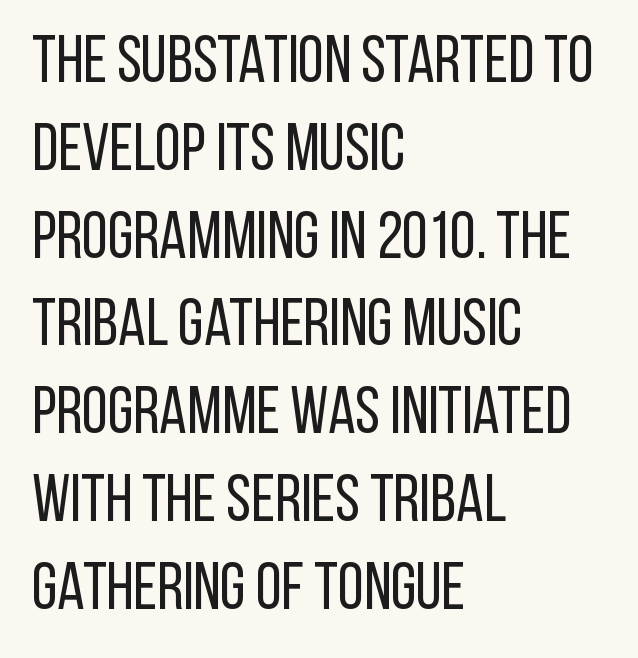
{"serif": "no", "italic": "no", "bold": "no", "weight": "regular", "width": "condensed", "stroke_contrast": "low", "x_height": "large", "monospaced": "no", "underline": "no", "align": "left", "line_spacing": "normal", "line_spacing_ratio": 1.33, "letter_spacing": "normal", "letter_spacing_em": 0.0, "glyph_px": 66}
